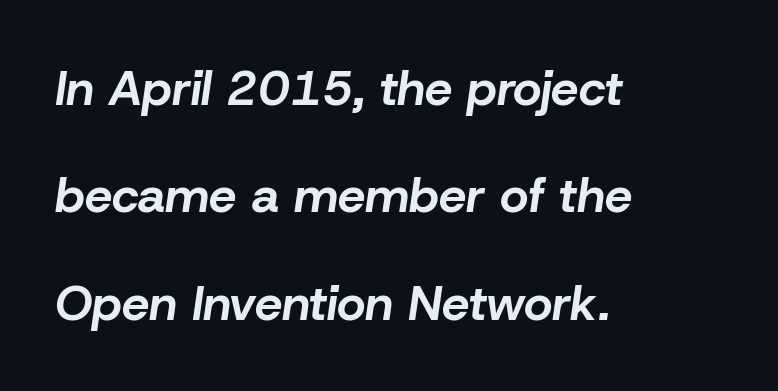
Q: Is the text bold? A: Yes.
Q: Is the text italic (slanted)? A: Yes, it leans right by about 8 degrees.
Q: Is the text underlined? A: No.
Q: How is the paragraph aligned? A: Left-aligned.
Q: Is the spacing between letters normal or unusually wide? A: Normal.
Q: Is the spacing between lines tight, normal or loose? A: Loose.
Q: Width (condensed, normal, or wide)? A: Normal.
Q: Stroke contrast? A: Low.
Q: x-height? A: Medium.
Q: Monospaced? A: No.
